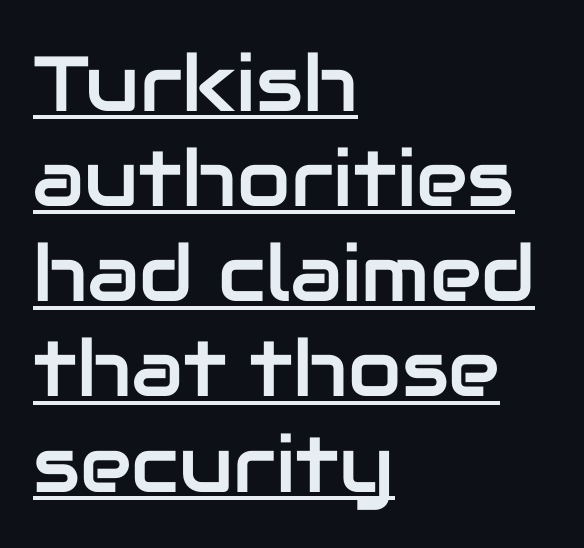
{"serif": "no", "italic": "no", "width": "normal", "stroke_contrast": "low", "x_height": "medium", "monospaced": "no", "underline": "yes", "align": "left", "line_spacing_ratio": 1.22, "letter_spacing": "normal", "letter_spacing_em": 0.0, "glyph_px": 78}
